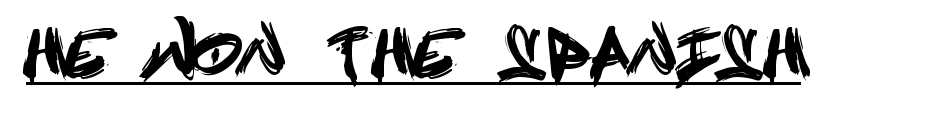
{"serif": "no", "width": "condensed", "x_height": "large", "underline": "yes", "glyph_px": 63}
